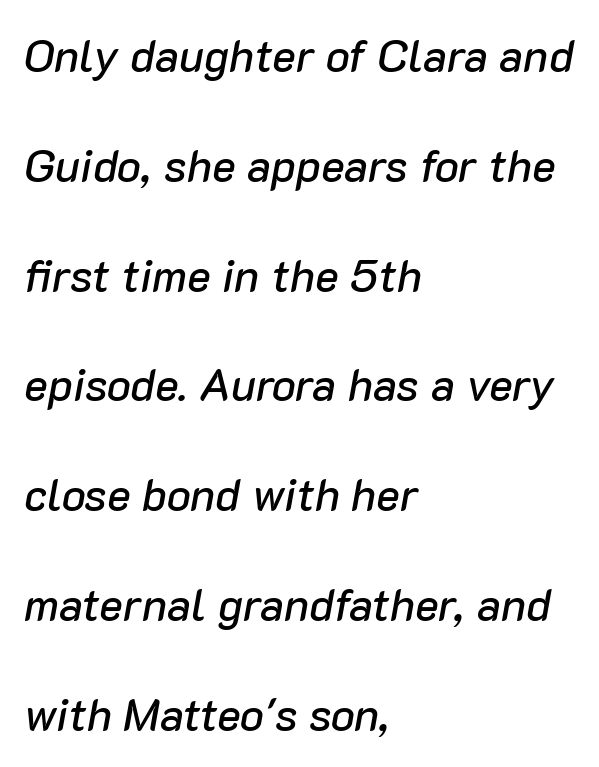
The image shows 45 px text type, italic (leaning right); set left-aligned, loose line spacing (2.44x), normal letter spacing, not underlined; low stroke contrast and a medium x-height.
